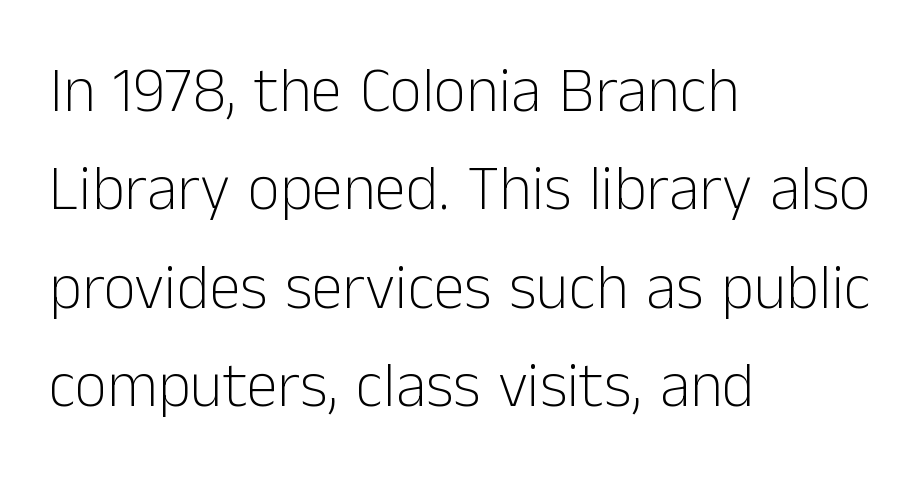
{"serif": "no", "italic": "no", "bold": "no", "weight": "light", "width": "normal", "stroke_contrast": "low", "x_height": "medium", "monospaced": "no", "underline": "no", "align": "left", "line_spacing": "normal", "line_spacing_ratio": 1.56, "letter_spacing": "normal", "letter_spacing_em": 0.0, "glyph_px": 63}
